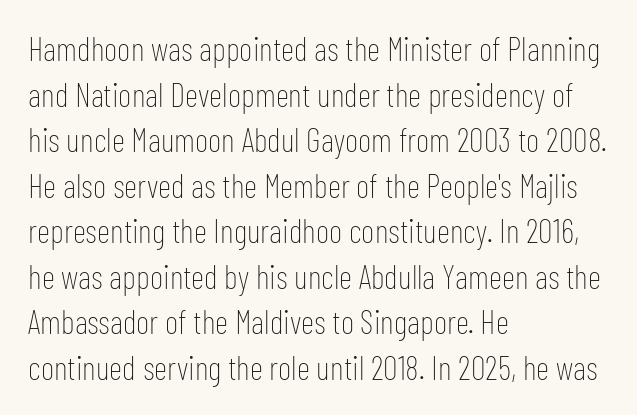
The image shows 33 px thin, condensed sans-serif type, upright; set left-aligned, normal line spacing (1.38x), normal letter spacing, not underlined; low stroke contrast and a medium x-height.
